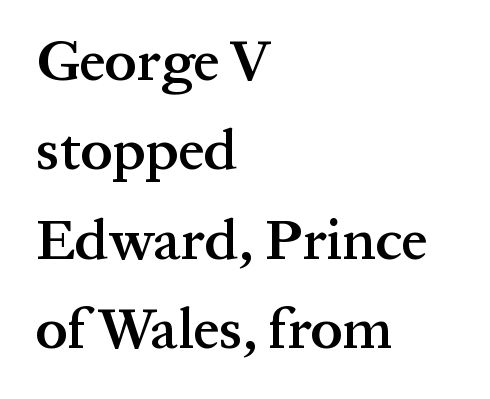
I'd call this a serif setting — the letters wear small feet. You can tell it's not italic because the verticals are truly vertical. The characters look somewhat weighty, a semibold short of true bold. The rendering keeps characters at their native spacing. A classic flush-left, rag-right setting is used for this passage.
